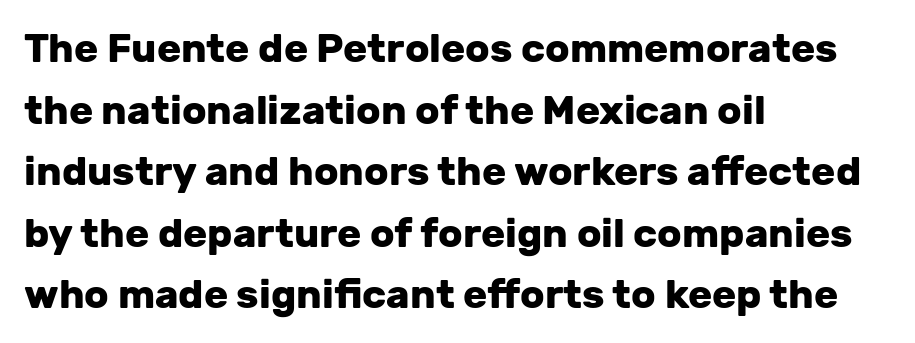
The image shows 40 px heavy sans-serif type, upright; set left-aligned, normal line spacing (1.54x), normal letter spacing, not underlined; low stroke contrast and a medium x-height.
